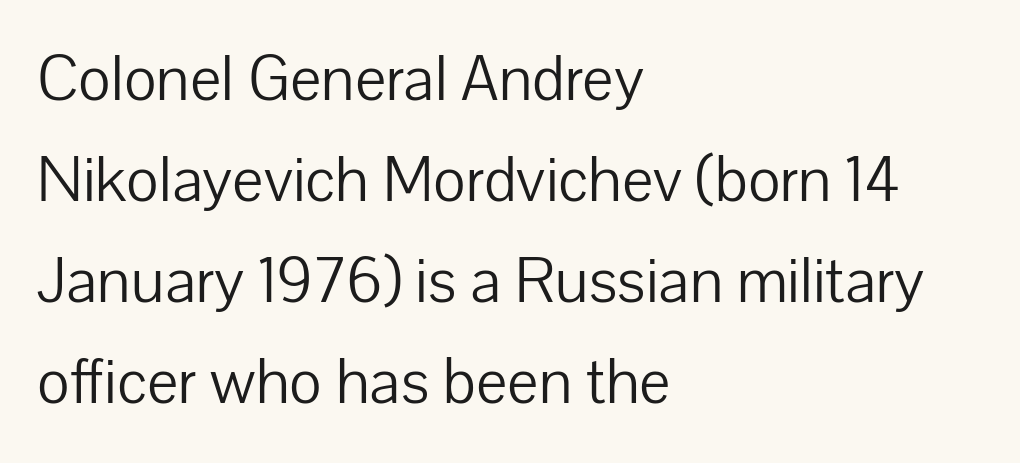
The image shows 66 px light sans-serif type, upright; set left-aligned, normal line spacing (1.53x), normal letter spacing, not underlined; low stroke contrast and a medium x-height.
